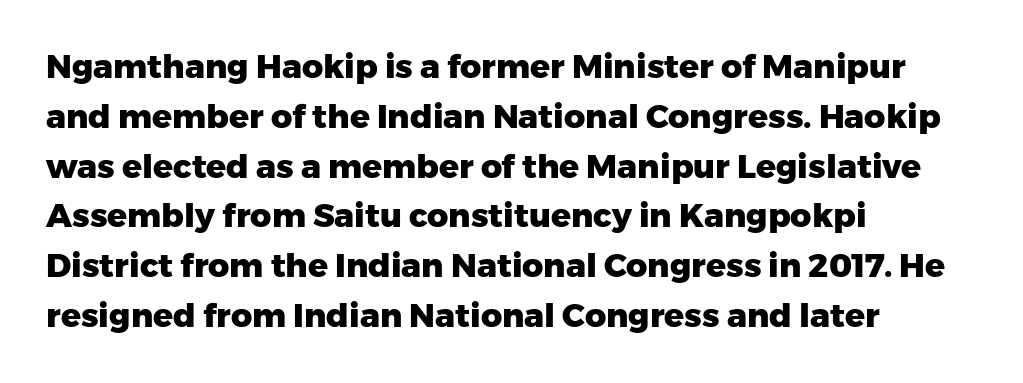
Q: Is the text bold? A: Yes.
Q: Is the text italic (slanted)? A: No, it is upright.
Q: Is the typeface a serif or a sans-serif typeface? A: Sans-serif.
Q: Is the text underlined? A: No.
Q: How is the paragraph aligned? A: Left-aligned.
Q: Is the spacing between letters normal or unusually wide? A: Normal.
Q: Is the spacing between lines tight, normal or loose? A: Normal.
Q: Width (condensed, normal, or wide)? A: Normal.
Q: Stroke contrast? A: Low.
Q: x-height? A: Medium.
Q: Monospaced? A: No.
